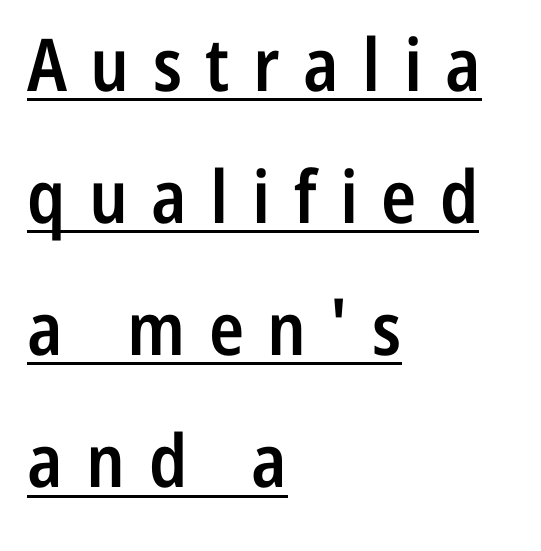
The image shows 73 px semibold, condensed sans-serif type, upright; set left-aligned, line spacing 1.81x, unusually wide letter spacing (+0.32 em), underlined; low stroke contrast and a medium x-height.
